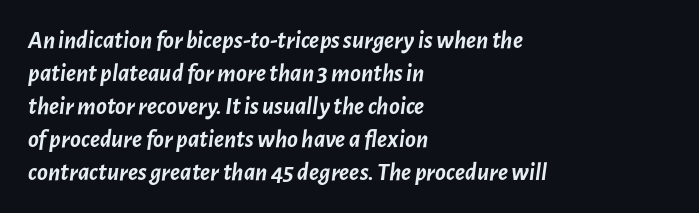
Q: Is the text bold? A: Yes.
Q: Is the text italic (slanted)? A: Yes, it leans right by about 7 degrees.
Q: Is the text underlined? A: No.
Q: How is the paragraph aligned? A: Left-aligned.
Q: Is the spacing between letters normal or unusually wide? A: Normal.
Q: Is the spacing between lines tight, normal or loose? A: Normal.
